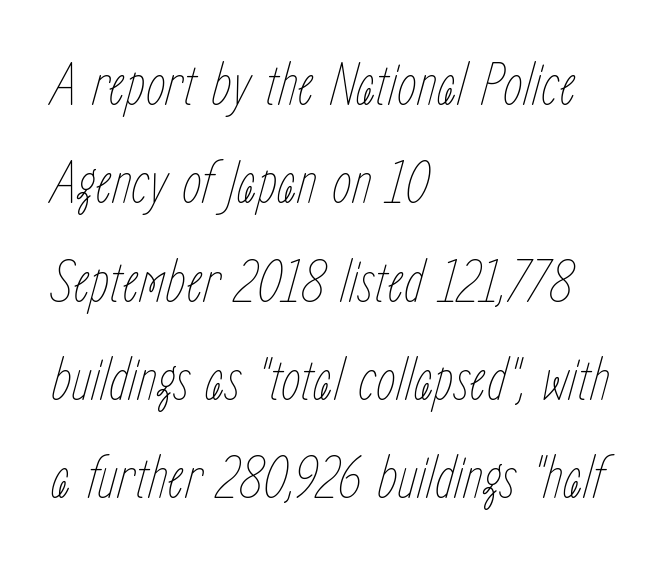
{"italic": "yes", "lean": "right", "slant_degrees": 15, "bold": "no", "weight": "thin", "width": "condensed", "stroke_contrast": "low", "x_height": "medium", "monospaced": "no", "underline": "no", "align": "left", "line_spacing": "normal", "line_spacing_ratio": 1.56, "letter_spacing": "normal", "letter_spacing_em": 0.0, "glyph_px": 63}
